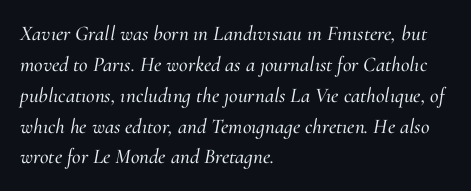
Q: Is the text italic (slanted)? A: Yes, it leans right by about 10 degrees.
Q: Is the text underlined? A: No.
Q: How is the paragraph aligned? A: Left-aligned.
Q: Is the spacing between letters normal or unusually wide? A: Normal.
Q: Is the spacing between lines tight, normal or loose? A: Normal.
